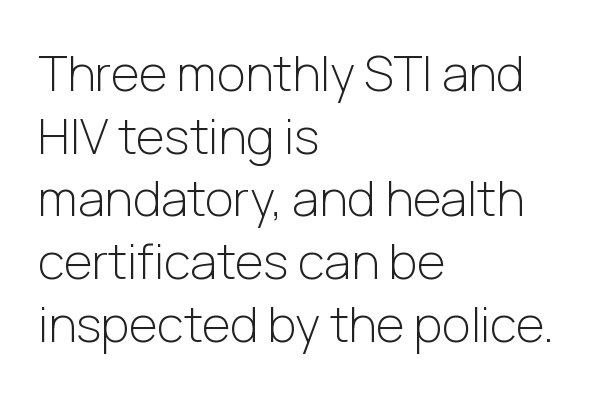
You could not count columns in this text — the font is proportionally spaced. The font's upright variant was chosen for this text. The rendering uses a moderate line-height, typical for paragraphs. Nope, no serifs anywhere on these letters. Horizontal alignment here is leftward, the default for most running prose. Nothing heavy about these letters — not bold at all.
